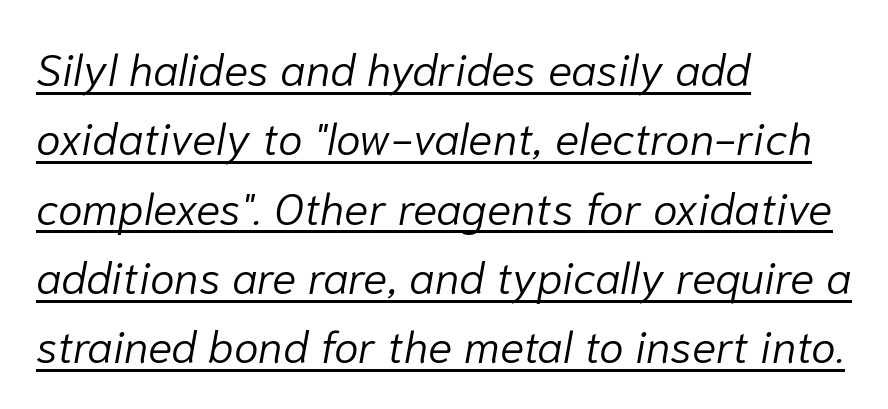
Q: Is the text bold? A: No.
Q: Is the text italic (slanted)? A: Yes, it leans right by about 10 degrees.
Q: Is the text underlined? A: Yes.
Q: How is the paragraph aligned? A: Left-aligned.
Q: Is the spacing between letters normal or unusually wide? A: Normal.
Q: Is the spacing between lines tight, normal or loose? A: Normal.
Q: Width (condensed, normal, or wide)? A: Normal.
Q: Stroke contrast? A: Low.
Q: x-height? A: Medium.
Q: Monospaced? A: No.
